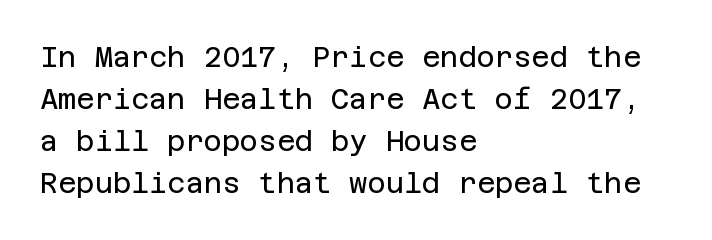
You could call the tracking neutral — neither tight nor loose. Stem width sits at or under what a default text font uses. In terms of leading, this rendering sits right in the middle. Caption: multi-line text, flush left, ragged right. The type family on display is of the sans-serif kind. The space beneath each line is pristine and unruled.
